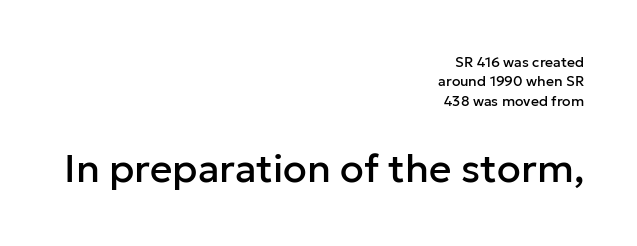
The image shows 39 px sans-serif type, upright; set right-aligned, normal line spacing (1.39x), normal letter spacing, not underlined; the second (bottom) block is 2.79x larger; low stroke contrast and a medium x-height.
